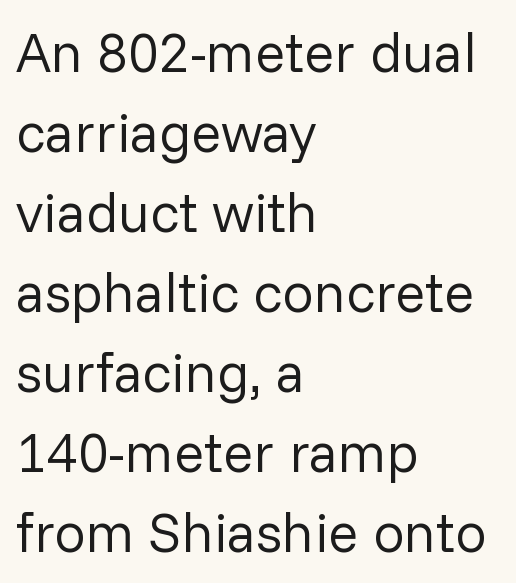
Q: Is the text bold? A: No.
Q: Is the text italic (slanted)? A: No, it is upright.
Q: Is the typeface a serif or a sans-serif typeface? A: Sans-serif.
Q: Is the text underlined? A: No.
Q: How is the paragraph aligned? A: Left-aligned.
Q: Is the spacing between letters normal or unusually wide? A: Normal.
Q: Is the spacing between lines tight, normal or loose? A: Normal.
Q: Width (condensed, normal, or wide)? A: Normal.
Q: Stroke contrast? A: Low.
Q: x-height? A: Medium.
Q: Monospaced? A: No.
